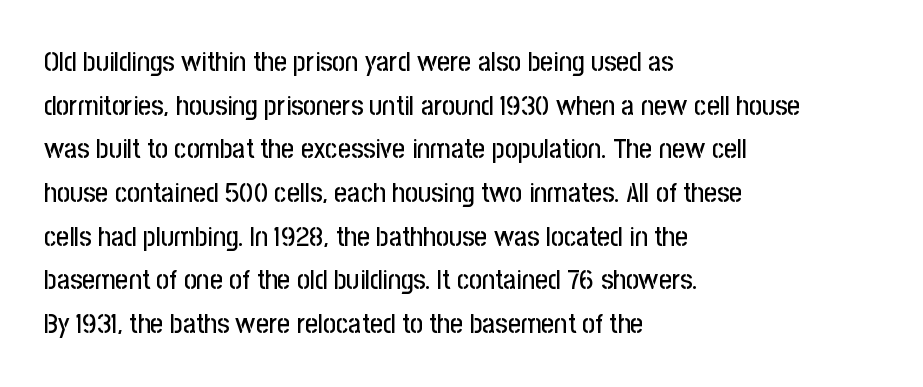
The image shows 28 px condensed sans-serif type, upright; set left-aligned, normal line spacing (1.56x), normal letter spacing, not underlined; low stroke contrast and a medium x-height.
